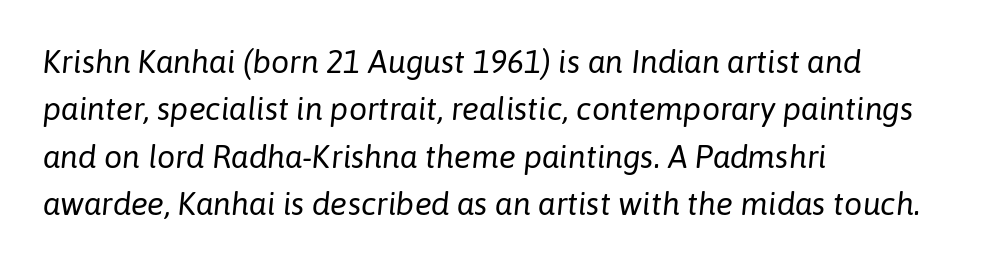
The image shows 32 px regular-weight type, italic (leaning right); set left-aligned, normal line spacing (1.48x), normal letter spacing, not underlined; low stroke contrast and a medium x-height.
